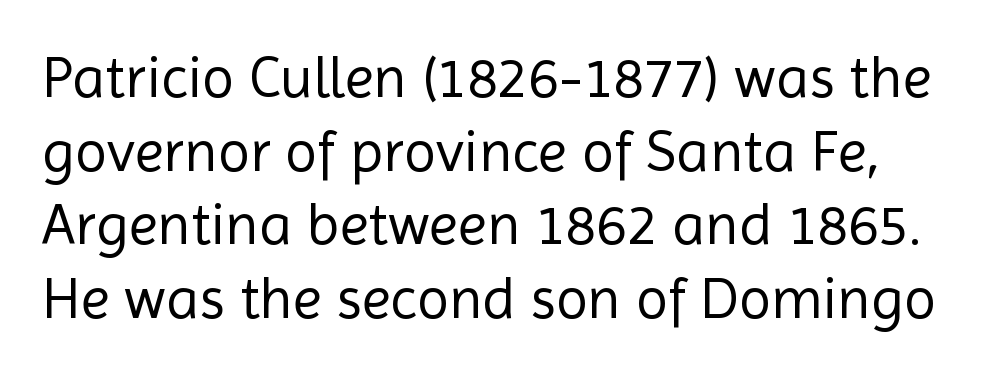
The image shows 59 px regular-weight sans-serif type, upright; set normal line spacing (1.25x), normal letter spacing, not underlined; a medium x-height.
